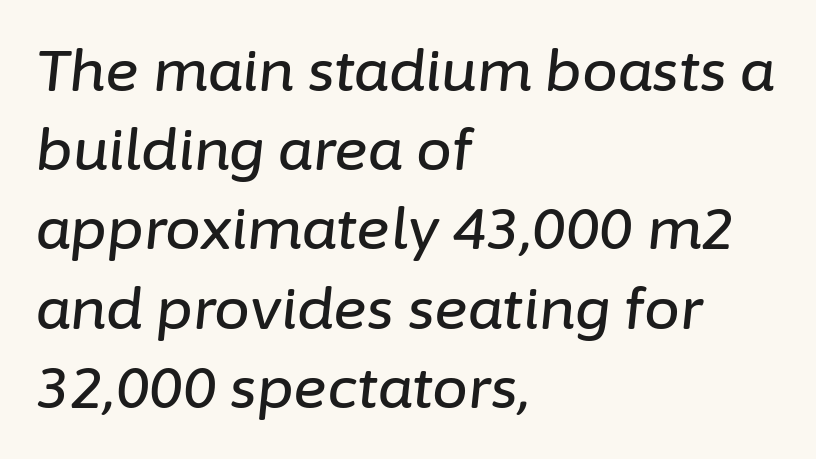
Observe the ordinary spacing: letters are neighbours, not strangers. There's an unmistakable incline to the writing here. Each letter keeps its own natural width here, so spacing adapts to shape. The rows are spaced the way most documents space them. The zone under the glyphs is completely vacant.
